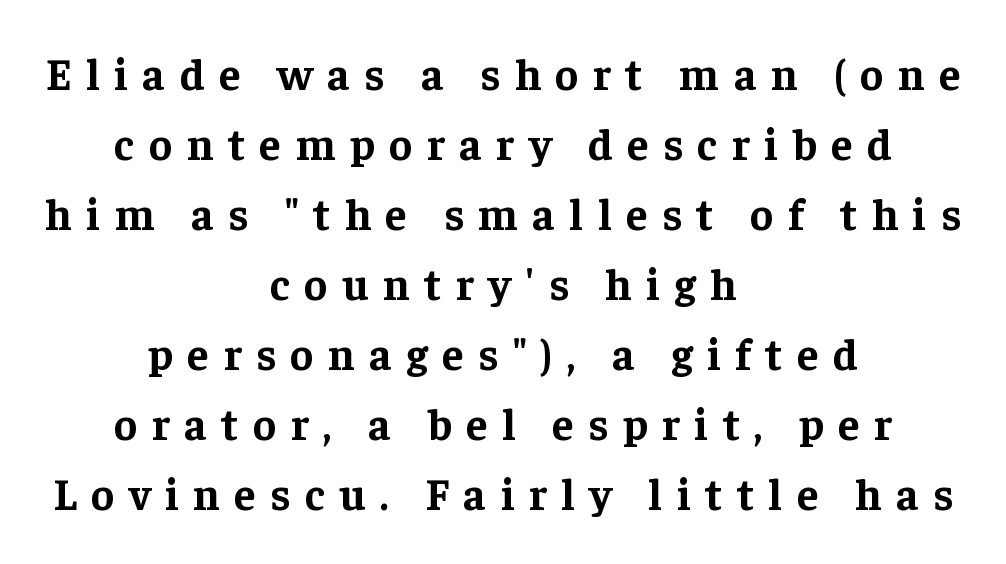
Q: Is the text bold? A: Yes.
Q: Is the text italic (slanted)? A: No, it is upright.
Q: Is the typeface a serif or a sans-serif typeface? A: Serif.
Q: Is the text underlined? A: No.
Q: How is the paragraph aligned? A: Centered.
Q: Is the spacing between letters normal or unusually wide? A: Unusually wide.
Q: Is the spacing between lines tight, normal or loose? A: Normal.
Q: Width (condensed, normal, or wide)? A: Normal.
Q: Stroke contrast? A: Low.
Q: x-height? A: Medium.
Q: Monospaced? A: No.
